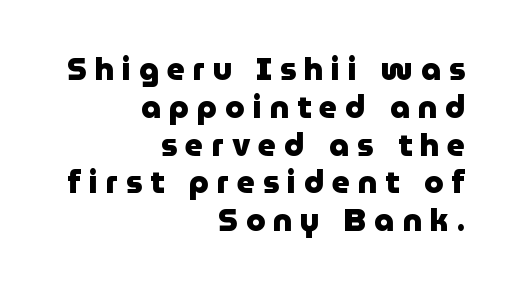
Q: Is the text bold? A: Yes.
Q: Is the text italic (slanted)? A: No, it is upright.
Q: Is the typeface a serif or a sans-serif typeface? A: Sans-serif.
Q: Is the text underlined? A: No.
Q: How is the paragraph aligned? A: Right-aligned.
Q: Is the spacing between letters normal or unusually wide? A: Unusually wide.
Q: Width (condensed, normal, or wide)? A: Normal.
Q: Stroke contrast? A: Low.
Q: x-height? A: Medium.
Q: Monospaced? A: No.
